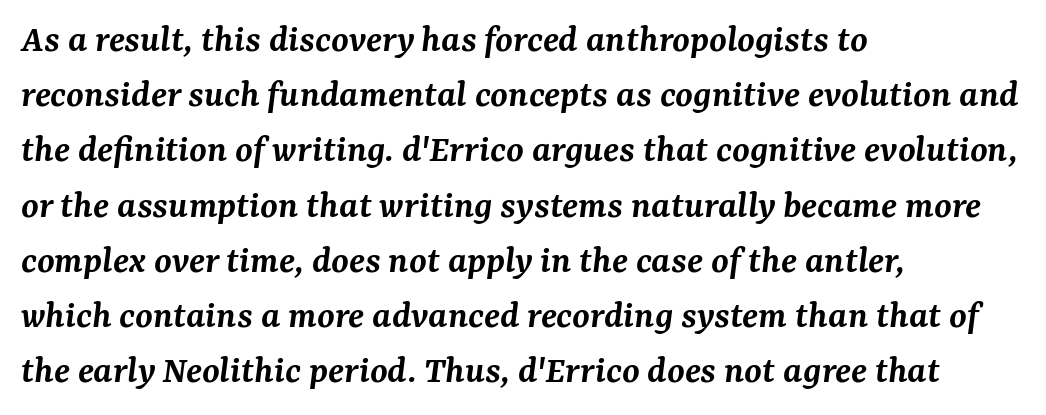
{"serif": "yes", "italic": "yes", "lean": "right", "slant_degrees": 7, "bold": "semi", "weight": "semibold", "width": "normal", "stroke_contrast": "medium", "x_height": "medium", "monospaced": "no", "underline": "no", "align": "left", "line_spacing": "normal", "line_spacing_ratio": 1.38, "letter_spacing": "normal", "letter_spacing_em": 0.0, "glyph_px": 40}
